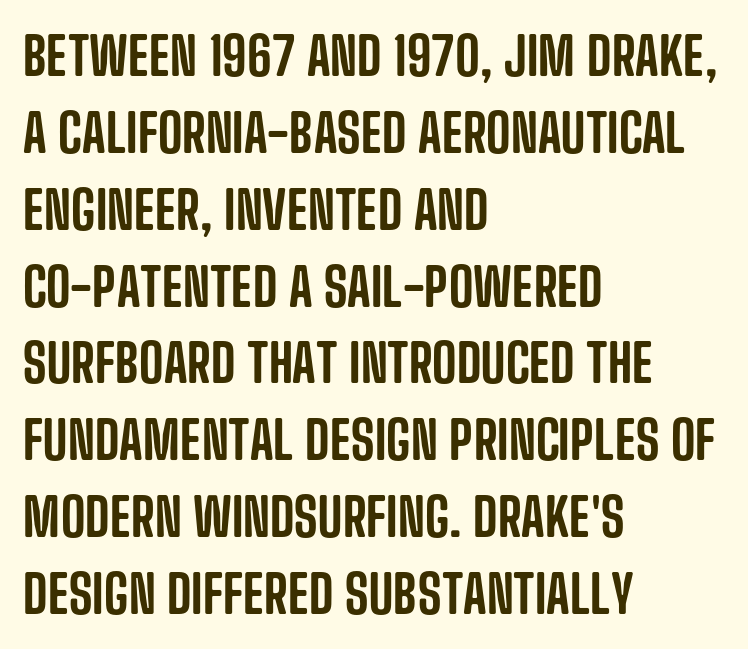
The image shows 53 px condensed sans-serif type, upright; set left-aligned, normal line spacing (1.45x), normal letter spacing, not underlined; low stroke contrast and a large x-height.
